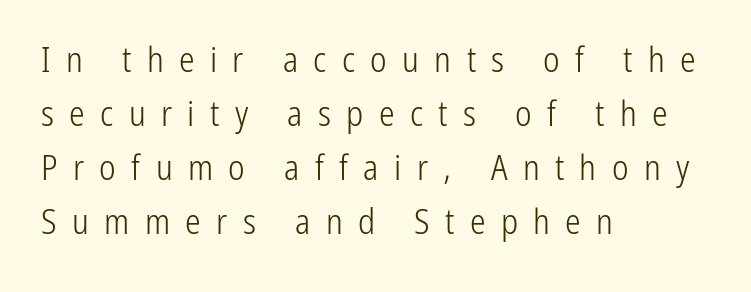
The image shows 35 px light, condensed sans-serif type, upright; set left-aligned, normal line spacing (1.54x), unusually wide letter spacing (+0.44 em), not underlined; low stroke contrast and a medium x-height.
